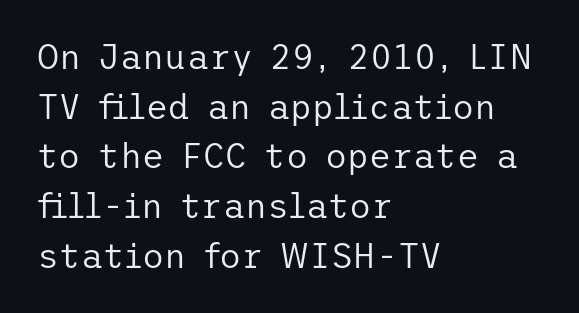
Q: Is the text bold? A: No.
Q: Is the text italic (slanted)? A: No, it is upright.
Q: Is the typeface a serif or a sans-serif typeface? A: Sans-serif.
Q: Is the text underlined? A: No.
Q: How is the paragraph aligned? A: Left-aligned.
Q: Is the spacing between letters normal or unusually wide? A: Normal.
Q: Is the spacing between lines tight, normal or loose? A: Normal.
Q: Width (condensed, normal, or wide)? A: Normal.
Q: Stroke contrast? A: Low.
Q: x-height? A: Medium.
